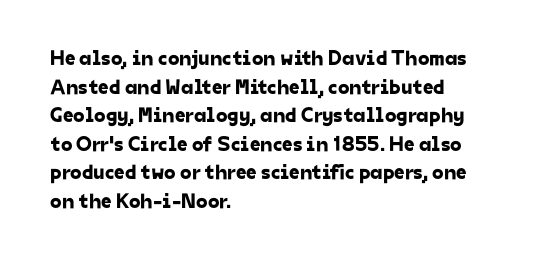
Q: Is the text underlined? A: No.
Q: How is the paragraph aligned? A: Left-aligned.
Q: Is the spacing between letters normal or unusually wide? A: Normal.
Q: Is the spacing between lines tight, normal or loose? A: Normal.
